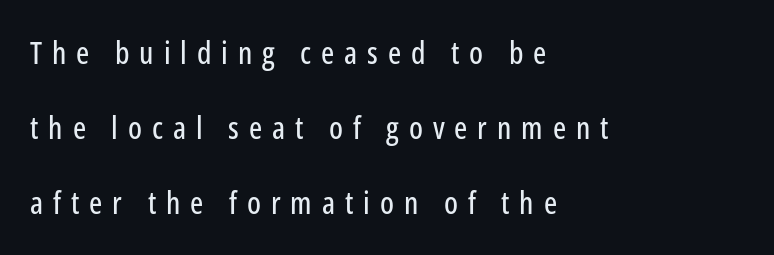
Do the characters align in a grid? No, the font is proportional. Tracking here is generous; glyphs stand well apart from one another. This rendering uses left alignment, leaving the right contour irregular. The gap between lines stays unmarked.
